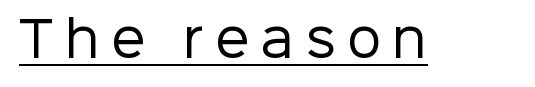
Q: Is the text bold? A: No.
Q: Is the text italic (slanted)? A: No, it is upright.
Q: Is the typeface a serif or a sans-serif typeface? A: Sans-serif.
Q: Is the text underlined? A: Yes.
Q: Is the spacing between letters normal or unusually wide? A: Unusually wide.
Q: Width (condensed, normal, or wide)? A: Normal.
Q: Stroke contrast? A: Low.
Q: x-height? A: Medium.
Q: Monospaced? A: No.
